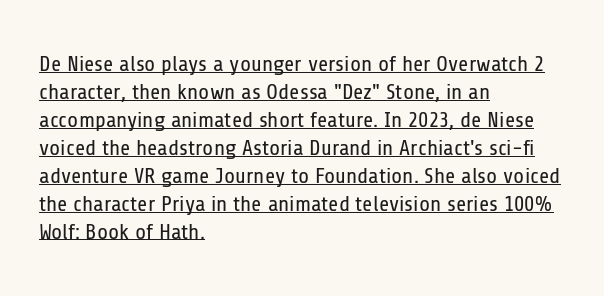
The image shows 22 px text type, upright; set left-aligned, normal line spacing (1.27x), normal letter spacing, underlined.
